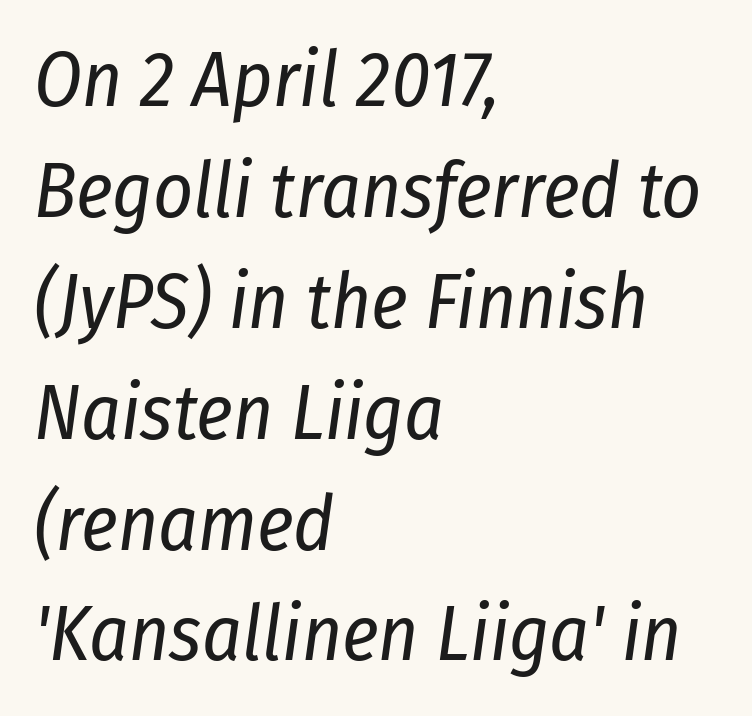
Slant detected: the letters are inclined. Each row of text sits above clean, open space. Does extra space separate the letters? No, they use regular spacing. Regular leading.
